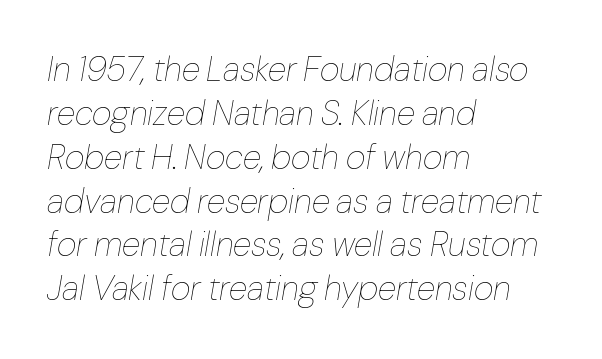
Q: Is the text bold? A: No.
Q: Is the text italic (slanted)? A: Yes, it leans right by about 10 degrees.
Q: Is the text underlined? A: No.
Q: How is the paragraph aligned? A: Left-aligned.
Q: Is the spacing between letters normal or unusually wide? A: Normal.
Q: Is the spacing between lines tight, normal or loose? A: Normal.
Q: Width (condensed, normal, or wide)? A: Normal.
Q: Stroke contrast? A: Low.
Q: x-height? A: Medium.
Q: Monospaced? A: No.
